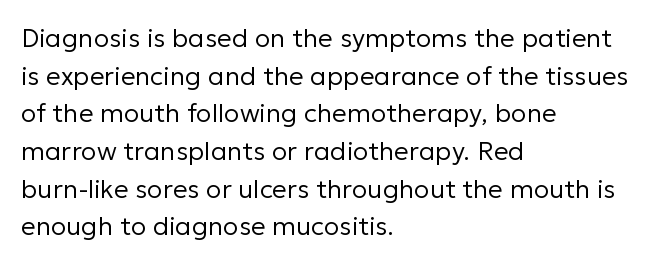
Q: Is the text bold? A: No.
Q: Is the text italic (slanted)? A: No, it is upright.
Q: Is the text underlined? A: No.
Q: How is the paragraph aligned? A: Left-aligned.
Q: Is the spacing between letters normal or unusually wide? A: Normal.
Q: Is the spacing between lines tight, normal or loose? A: Normal.
